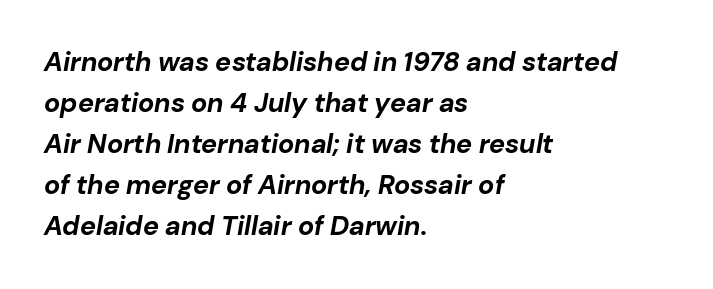
The image shows 27 px bold type, italic (leaning right); set left-aligned, normal line spacing (1.52x), normal letter spacing, not underlined.
